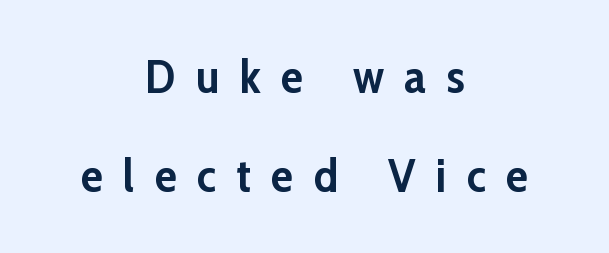
{"serif": "no", "italic": "no", "bold": "yes", "weight": "semibold", "width": "normal", "stroke_contrast": "low", "x_height": "medium", "monospaced": "no", "underline": "no", "align": "center", "line_spacing": "loose", "line_spacing_ratio": 2.16, "letter_spacing": "wide", "letter_spacing_em": 0.44, "glyph_px": 46}
